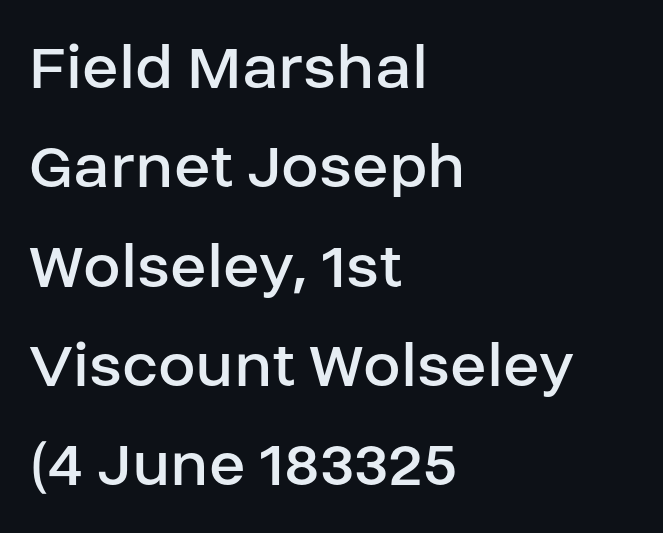
Is the letter spacing exaggerated? No — it looks like the ordinary default. The rendering anchors every line to the left-hand side. The characters are drawn with everyday or finer stroke widths. These lines are rendered in a variable-pitch font. Unlike a traditional serif, this face leaves its strokes unadorned. Lines of text with bare space underneath.
